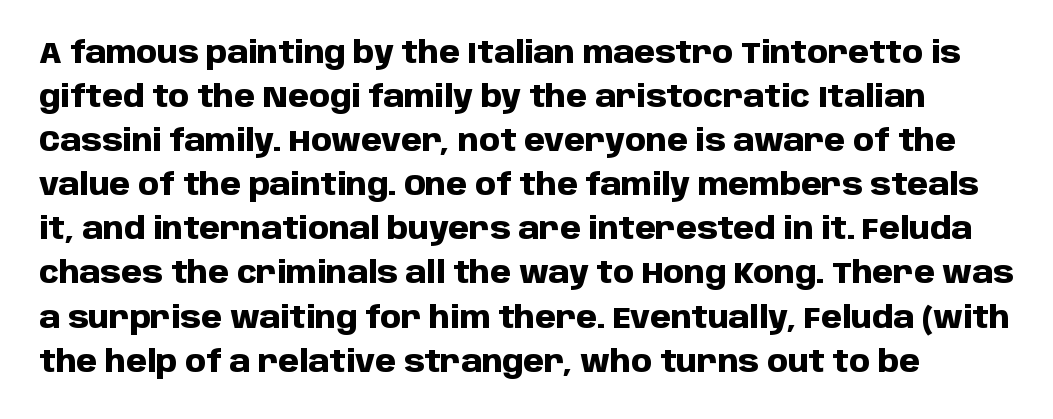
{"serif": "no", "italic": "no", "bold": "yes", "weight": "heavy", "width": "normal", "stroke_contrast": "low", "x_height": "large", "monospaced": "no", "underline": "no", "line_spacing": "normal", "line_spacing_ratio": 1.47, "letter_spacing": "normal", "letter_spacing_em": 0.0, "glyph_px": 30}
